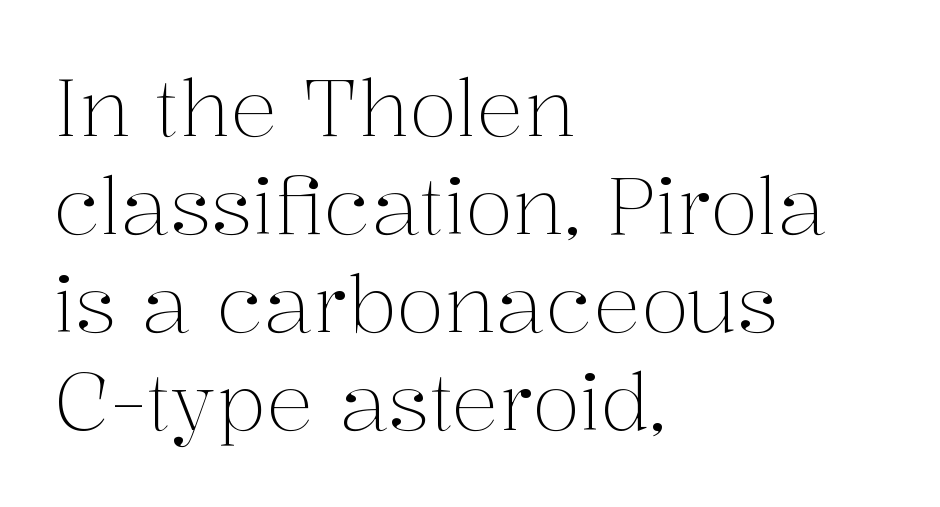
The image shows 79 px light serif type, upright; set left-aligned, line spacing 1.24x, normal letter spacing, not underlined; medium stroke contrast and a medium x-height.
